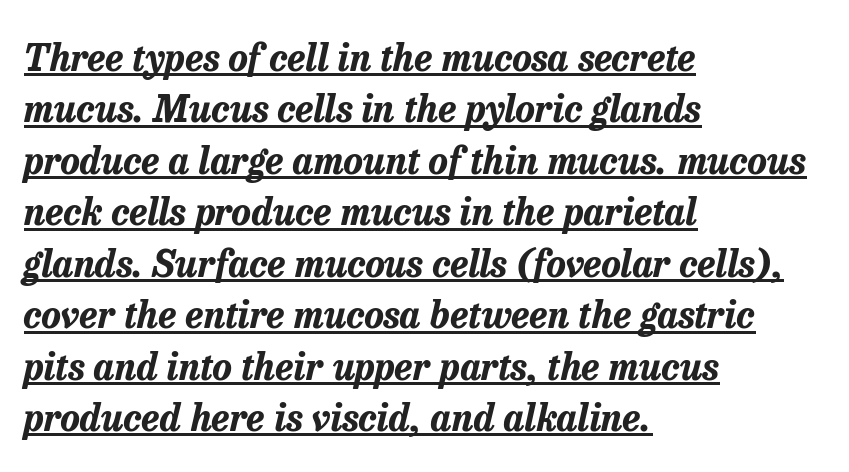
Default kerning and tracking; the words read as compact shapes. Notice how a bar underscores the lettering throughout. It's the slanting kind of type. The text block is weighted toward the left margin, trailing off unevenly rightward. Students, this is bold: see how much ink each stroke carries.
